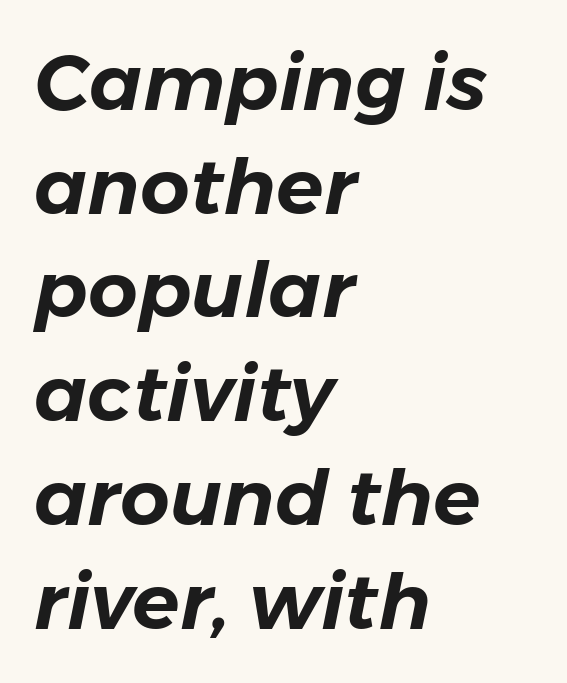
The image shows 78 px text type, italic (leaning right); set left-aligned, normal line spacing (1.33x), normal letter spacing, not underlined; low stroke contrast and a medium x-height.
